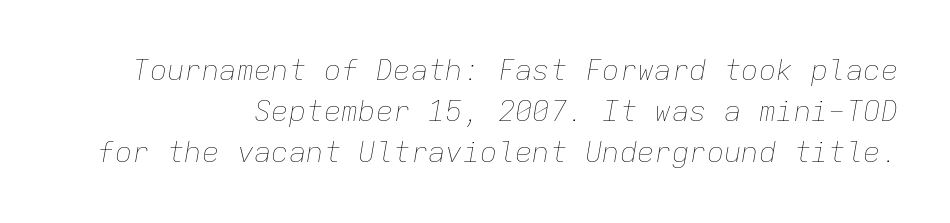
The image shows 29 px thin type, italic (leaning right), monospaced; set normal line spacing (1.41x), normal letter spacing, not underlined; low stroke contrast and a medium x-height.
